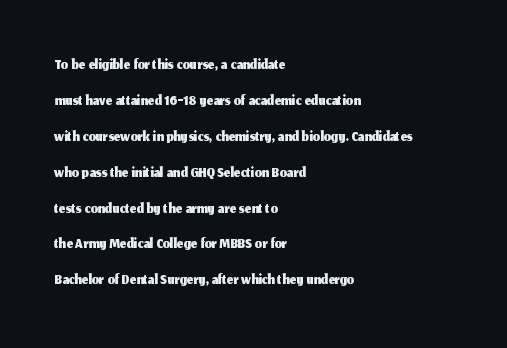
The image shows 23 px text type, upright; set left-aligned, normal line spacing (1.56x), normal letter spacing, not underlined.
